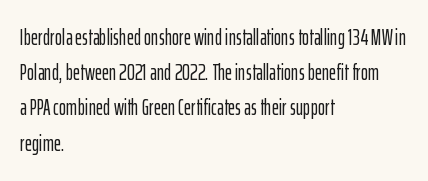
The face used here is rendered with its standard letterfit. A bare baseline throughout the passage. The compositor pushed each line to the left boundary. Regarding leading, the lines here are spaced in the standard way.
